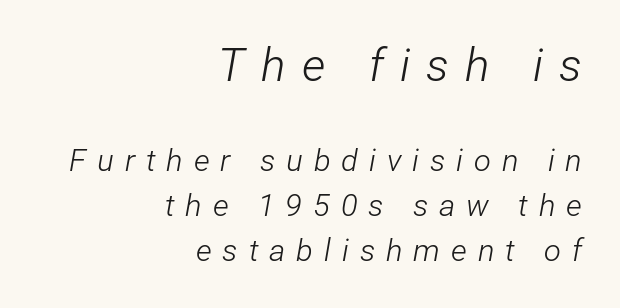
Q: Is the text bold? A: No.
Q: Is the text italic (slanted)? A: Yes, it leans right by about 12 degrees.
Q: Is the text underlined? A: No.
Q: How is the paragraph aligned? A: Right-aligned.
Q: Is the spacing between letters normal or unusually wide? A: Unusually wide.
Q: Is the spacing between lines tight, normal or loose? A: Normal.
Q: Which block of text is set in a larger size, the first (top) or the second (bottom)? A: The first (top) one.
Q: Width (condensed, normal, or wide)? A: Condensed.
Q: Stroke contrast? A: Low.
Q: x-height? A: Medium.
Q: Monospaced? A: No.
